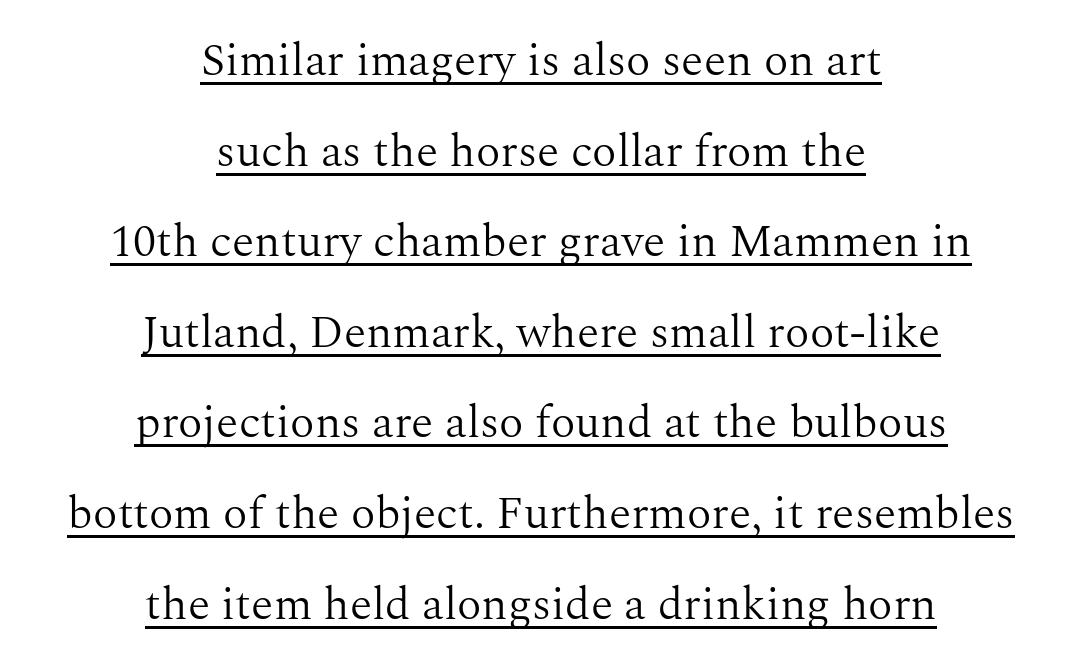
The image shows 46 px light serif type, upright; set centered, loose line spacing (1.97x), normal letter spacing, underlined; medium stroke contrast and a medium x-height.
